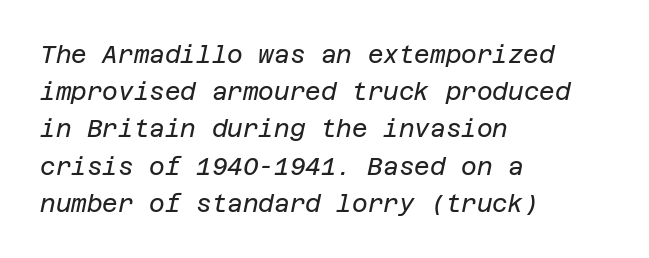
{"italic": "yes", "lean": "right", "slant_degrees": 12, "bold": "no", "underline": "no", "align": "left", "line_spacing": "normal", "line_spacing_ratio": 1.55, "letter_spacing": "normal", "letter_spacing_em": 0.0, "glyph_px": 24}
